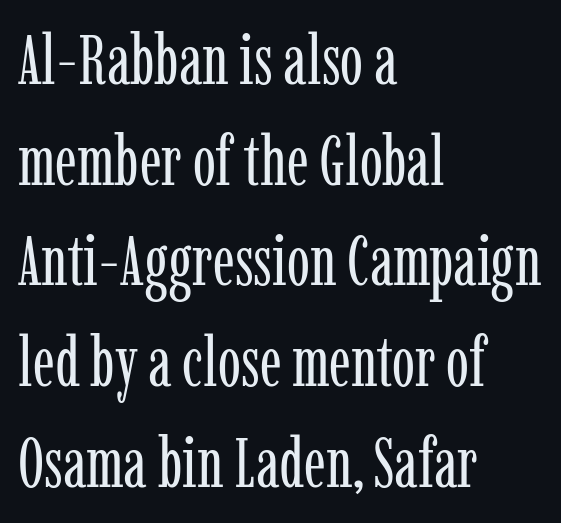
You could not count columns in this text — the font is proportionally spaced. Vertically, the passage feels balanced, rows spaced as you'd expect. Has an underline been added? It has not. Heft: none added — not bold. Is the letter spacing exaggerated? No — it looks like the ordinary default.
